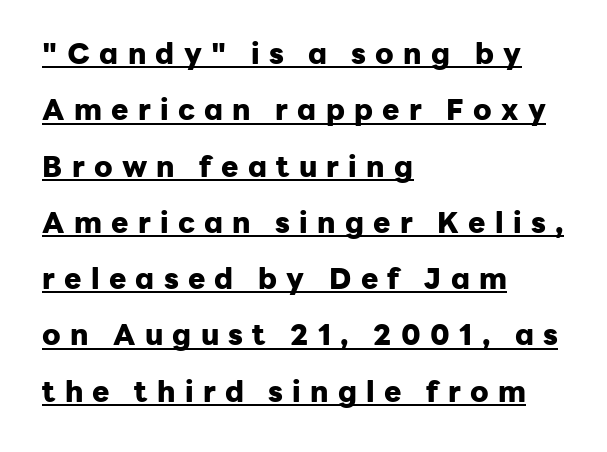
Does the lettering tilt? It doesn't — this is upright. This rendering uses left alignment, leaving the right contour irregular. Heft: maximum for text — a bold. The font family rendered here belongs to the sans-serif group. Is the letter spacing exaggerated? Yes — the characters are pushed far apart. The face used here is proportionally spaced, like ordinary book or web type.
